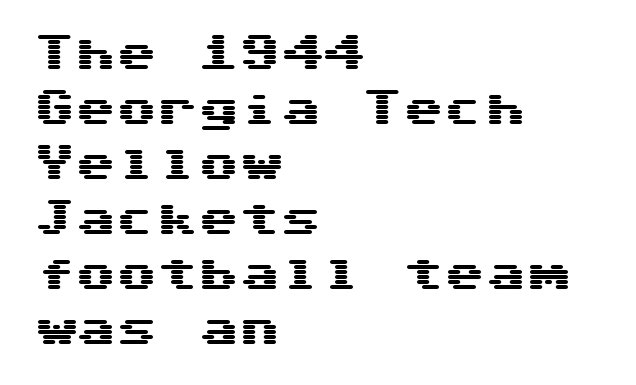
Q: Is the text italic (slanted)? A: No, it is upright.
Q: Is the typeface a serif or a sans-serif typeface? A: Sans-serif.
Q: Is the text underlined? A: No.
Q: How is the paragraph aligned? A: Left-aligned.
Q: Is the spacing between letters normal or unusually wide? A: Normal.
Q: Is the spacing between lines tight, normal or loose? A: Normal.
Q: Width (condensed, normal, or wide)? A: Wide.
Q: Stroke contrast? A: Medium.
Q: x-height? A: Medium.
